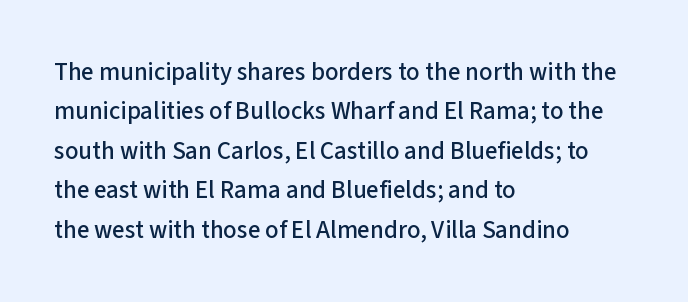
Q: Is the text italic (slanted)? A: No, it is upright.
Q: Is the text underlined? A: No.
Q: How is the paragraph aligned? A: Left-aligned.
Q: Is the spacing between letters normal or unusually wide? A: Normal.
Q: Is the spacing between lines tight, normal or loose? A: Normal.
